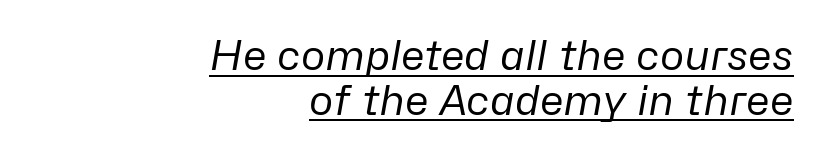
Q: Is the text bold? A: No.
Q: Is the text italic (slanted)? A: Yes, it leans right by about 10 degrees.
Q: Is the text underlined? A: Yes.
Q: How is the paragraph aligned? A: Right-aligned.
Q: Is the spacing between letters normal or unusually wide? A: Normal.
Q: Is the spacing between lines tight, normal or loose? A: Tight.
Q: Width (condensed, normal, or wide)? A: Normal.
Q: Stroke contrast? A: Low.
Q: x-height? A: Medium.
Q: Monospaced? A: No.
